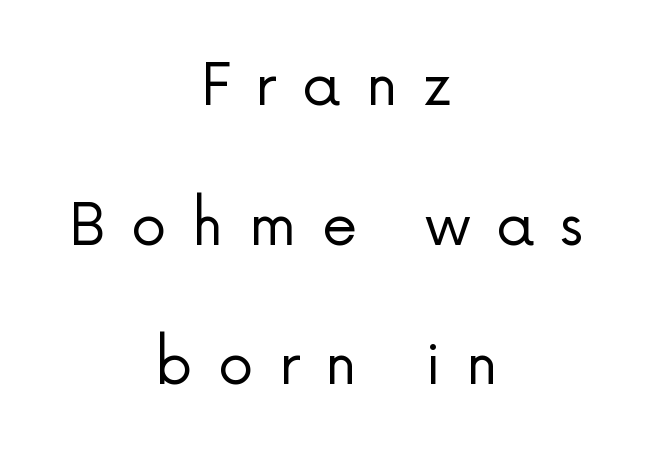
{"serif": "no", "italic": "no", "bold": "no", "weight": "regular", "width": "normal", "stroke_contrast": "low", "x_height": "medium", "monospaced": "no", "underline": "no", "align": "center", "line_spacing": "loose", "line_spacing_ratio": 2.45, "letter_spacing": "wide", "letter_spacing_em": 0.44, "glyph_px": 57}
